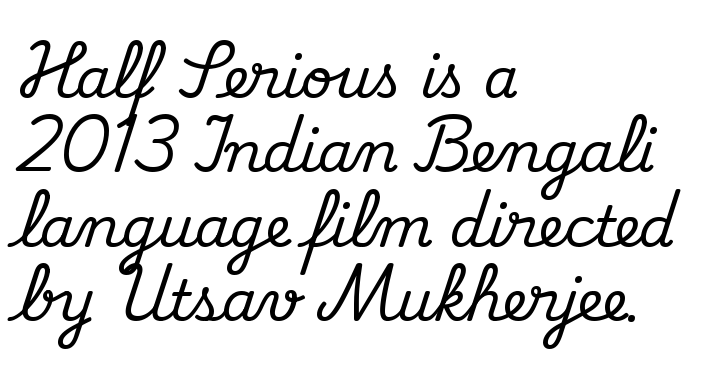
Is this a sans? No — the strokes have serifs. Baseline-to-baseline distance is the conventional proportion of letter height. This sample has the flowing, uneven cadence of proportional lettering. In CSS terms this would be text-align: left. The passage shown has conventional tracking throughout.
